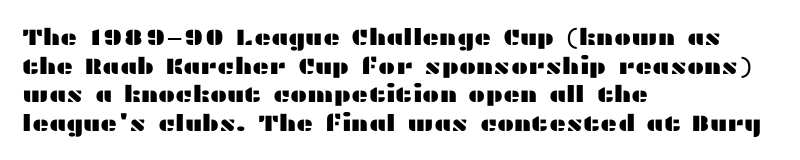
{"italic": "no", "underline": "no", "align": "left", "line_spacing_ratio": 1.24, "letter_spacing": "normal", "letter_spacing_em": 0.0, "glyph_px": 23}
